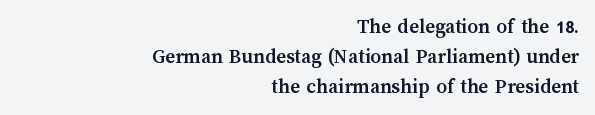
{"italic": "no", "bold": "yes", "underline": "no", "align": "right", "line_spacing": "normal", "line_spacing_ratio": 1.44, "letter_spacing": "normal", "letter_spacing_em": 0.0, "glyph_px": 21}
